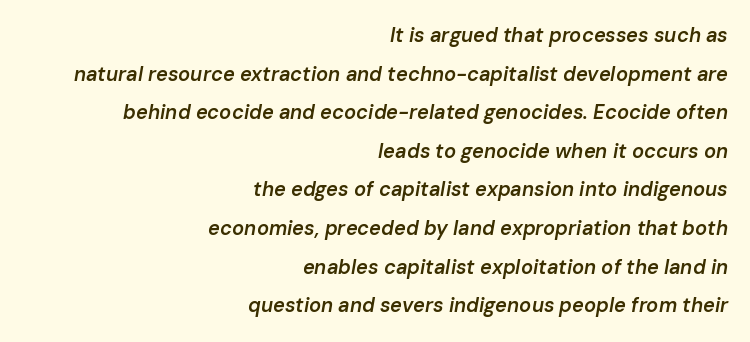
Each glyph is drawn with semibold strokes, heavier than normal yet not fully bold. Quick note: italic. The designer dialed line spacing up above the default. Has an underline been added? It has not.
